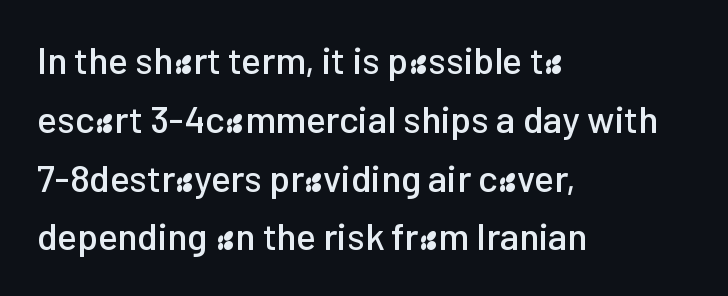
Q: Is the text italic (slanted)? A: No, it is upright.
Q: Is the typeface a serif or a sans-serif typeface? A: Sans-serif.
Q: Is the text underlined? A: No.
Q: How is the paragraph aligned? A: Left-aligned.
Q: Is the spacing between letters normal or unusually wide? A: Normal.
Q: Is the spacing between lines tight, normal or loose? A: Normal.
Q: Width (condensed, normal, or wide)? A: Normal.
Q: Stroke contrast? A: Low.
Q: x-height? A: Medium.
Q: Monospaced? A: No.
